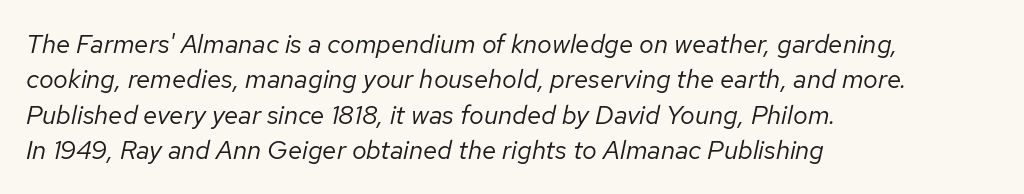
{"italic": "yes", "lean": "right", "slant_degrees": 12, "bold": "no", "underline": "no", "align": "left", "line_spacing": "normal", "line_spacing_ratio": 1.36, "letter_spacing": "normal", "letter_spacing_em": 0.0, "glyph_px": 26}
